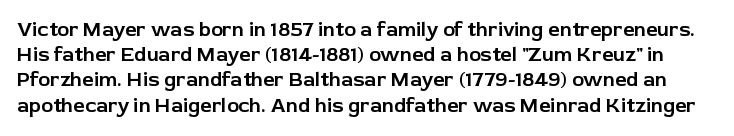
The image shows 20 px text type, upright; set normal line spacing (1.26x), normal letter spacing, not underlined.
